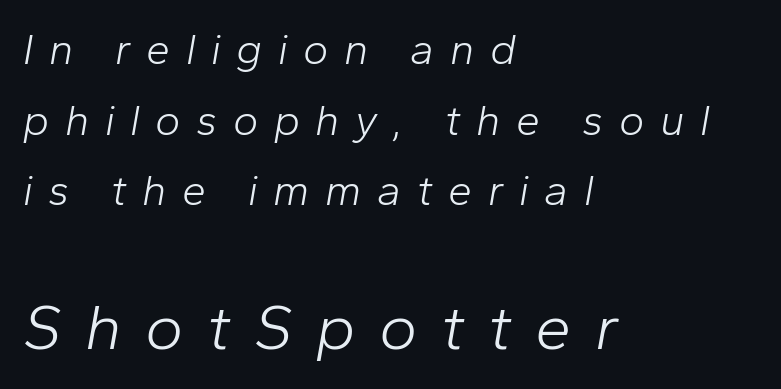
{"italic": "yes", "lean": "right", "slant_degrees": 10, "bold": "no", "weight": "light", "width": "normal", "stroke_contrast": "low", "x_height": "medium", "monospaced": "no", "underline": "no", "align": "left", "line_spacing": "normal", "line_spacing_ratio": 1.64, "letter_spacing": "wide", "letter_spacing_em": 0.36, "larger_block": "second", "size_ratio": 1.51, "glyph_px": 65}
